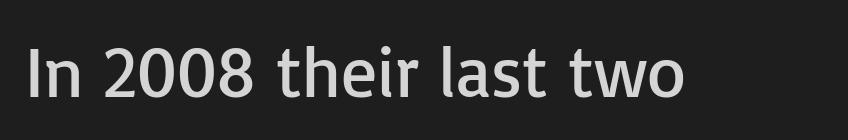
Q: Is the text bold? A: No.
Q: Is the text italic (slanted)? A: No, it is upright.
Q: Is the typeface a serif or a sans-serif typeface? A: Sans-serif.
Q: Is the text underlined? A: No.
Q: Is the spacing between letters normal or unusually wide? A: Normal.
Q: Width (condensed, normal, or wide)? A: Normal.
Q: Stroke contrast? A: Low.
Q: x-height? A: Medium.
Q: Monospaced? A: No.
